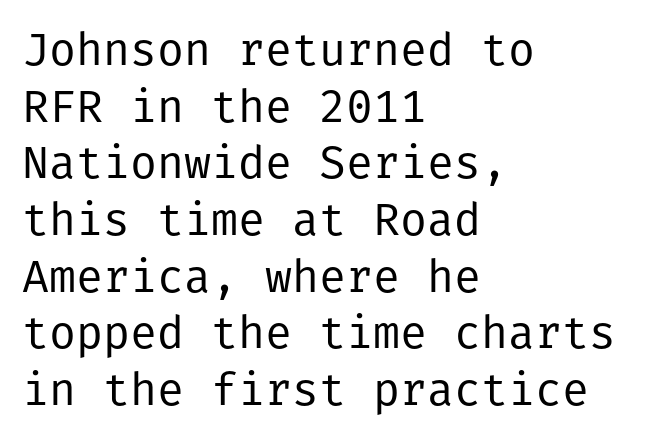
{"serif": "no", "italic": "no", "bold": "no", "weight": "regular", "width": "normal", "stroke_contrast": "low", "x_height": "medium", "underline": "no", "align": "left", "line_spacing": "normal", "line_spacing_ratio": 1.26, "letter_spacing": "normal", "letter_spacing_em": 0.0, "glyph_px": 45}
